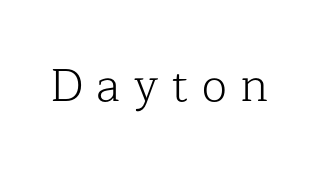
{"serif": "yes", "italic": "no", "bold": "no", "weight": "light", "width": "normal", "stroke_contrast": "low", "x_height": "medium", "monospaced": "no", "underline": "no", "letter_spacing": "wide", "letter_spacing_em": 0.29, "glyph_px": 46}
